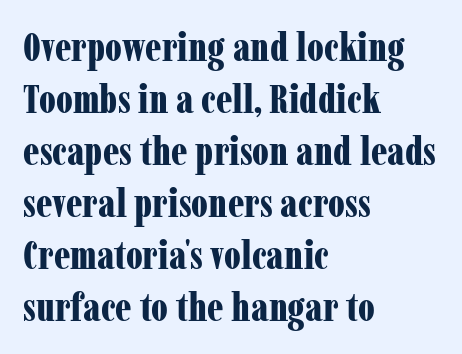
{"serif": "yes", "italic": "no", "bold": "yes", "weight": "bold", "width": "condensed", "stroke_contrast": "low", "x_height": "medium", "monospaced": "no", "underline": "no", "align": "left", "line_spacing": "normal", "line_spacing_ratio": 1.3, "letter_spacing": "normal", "letter_spacing_em": 0.0, "glyph_px": 40}
